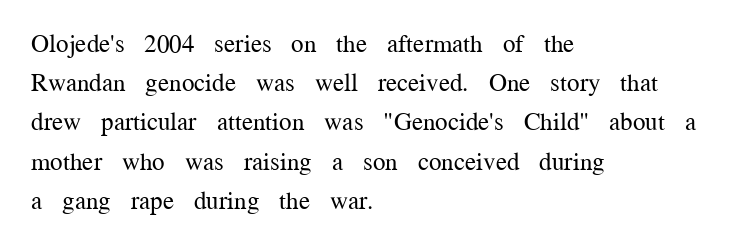
{"italic": "no", "bold": "no", "underline": "no", "align": "left", "line_spacing": "normal", "line_spacing_ratio": 1.57, "letter_spacing": "normal", "letter_spacing_em": 0.0, "glyph_px": 25}
